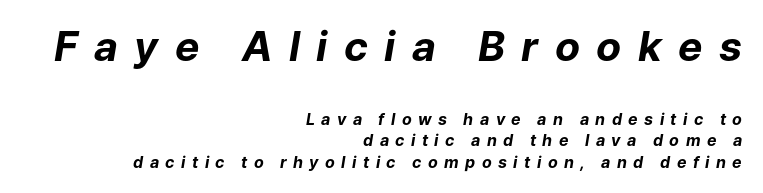
{"italic": "yes", "lean": "right", "slant_degrees": 9, "bold": "yes", "weight": "bold", "width": "normal", "stroke_contrast": "low", "x_height": "medium", "monospaced": "no", "underline": "no", "align": "right", "line_spacing": "normal", "line_spacing_ratio": 1.34, "letter_spacing": "wide", "letter_spacing_em": 0.4, "larger_block": "first", "size_ratio": 2.56, "glyph_px": 41}
